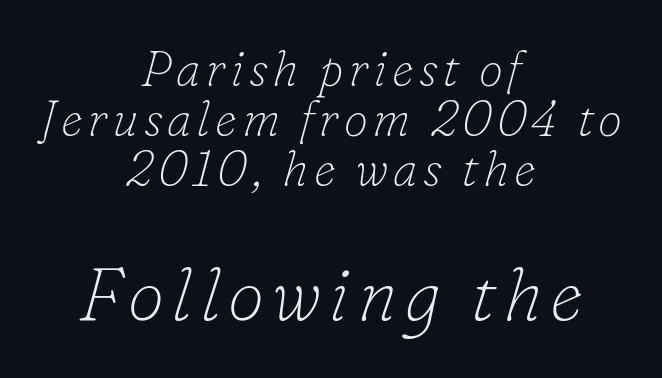
Q: Is the text bold? A: No.
Q: Is the text italic (slanted)? A: Yes, it leans right by about 16 degrees.
Q: Is the typeface a serif or a sans-serif typeface? A: Serif.
Q: Is the text underlined? A: No.
Q: How is the paragraph aligned? A: Centered.
Q: Is the spacing between lines tight, normal or loose? A: Tight.
Q: Which block of text is set in a larger size, the first (top) or the second (bottom)? A: The second (bottom) one.
Q: Width (condensed, normal, or wide)? A: Normal.
Q: Stroke contrast? A: Low.
Q: x-height? A: Small.
Q: Monospaced? A: No.
